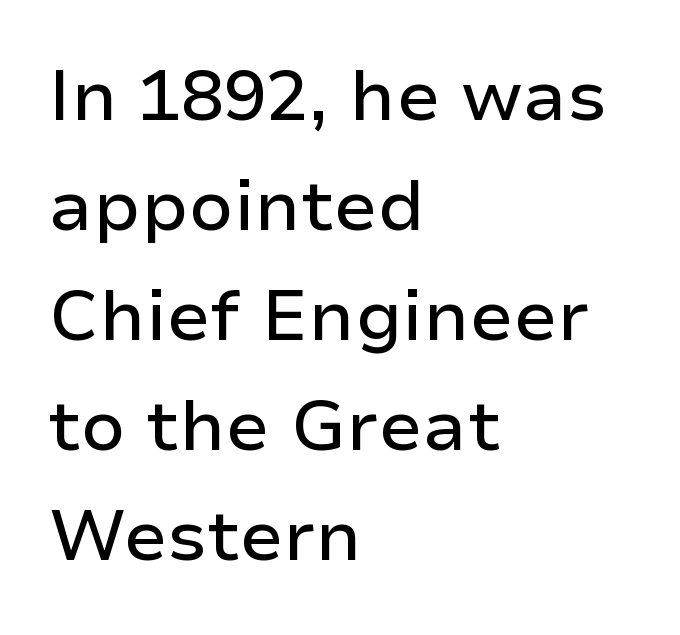
Q: Is the text italic (slanted)? A: No, it is upright.
Q: Is the typeface a serif or a sans-serif typeface? A: Sans-serif.
Q: Is the text underlined? A: No.
Q: How is the paragraph aligned? A: Left-aligned.
Q: Is the spacing between letters normal or unusually wide? A: Normal.
Q: Is the spacing between lines tight, normal or loose? A: Normal.
Q: Width (condensed, normal, or wide)? A: Normal.
Q: Stroke contrast? A: Low.
Q: x-height? A: Medium.
Q: Monospaced? A: No.
